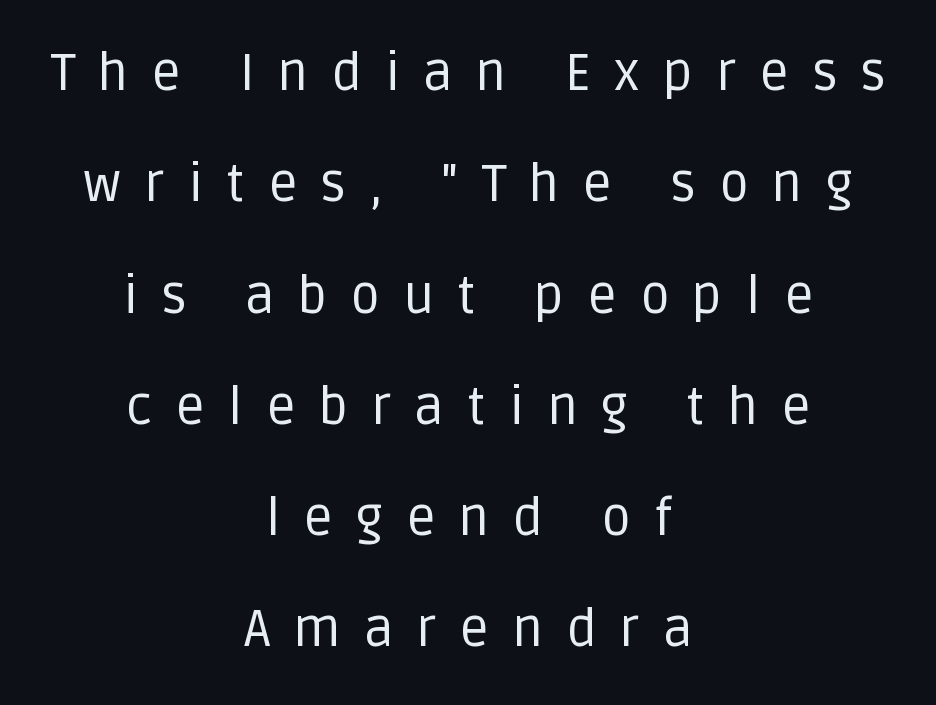
Ordinary non-slanted type is in use. Descenders are the only things crossing below the line. Note the varied advance widths — an 'i' is clearly narrower than an 'm'. These lines stack symmetrically, like a column narrowing and widening about its center.
